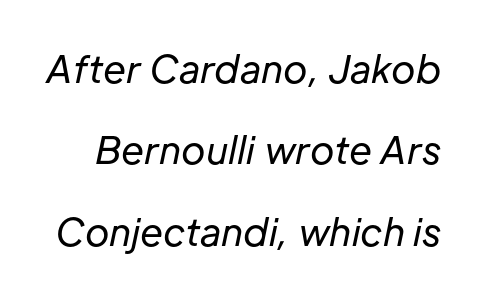
Q: Is the text bold? A: No.
Q: Is the text italic (slanted)? A: Yes, it leans right by about 12 degrees.
Q: Is the text underlined? A: No.
Q: Is the spacing between letters normal or unusually wide? A: Normal.
Q: Is the spacing between lines tight, normal or loose? A: Loose.
Q: Width (condensed, normal, or wide)? A: Normal.
Q: Stroke contrast? A: Low.
Q: x-height? A: Medium.
Q: Monospaced? A: No.
